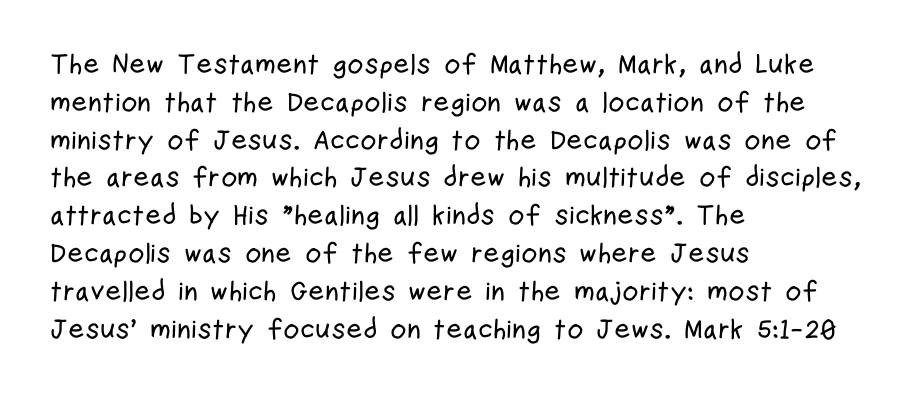
The compositor pushed each line to the left boundary. Upright lettering throughout. Note the varied advance widths — an 'i' is clearly narrower than an 'm'. Glyph-to-glyph distance matches everyday printed text.
